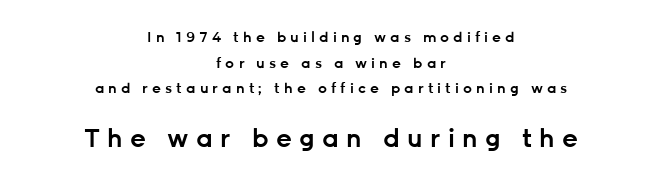
This sample is center-justified, so both line endings float freely. Typesetter's note — lower block bumped up in size, upper block left smaller. Posture: vertical. The gaps between neighbouring characters are conspicuously large.
